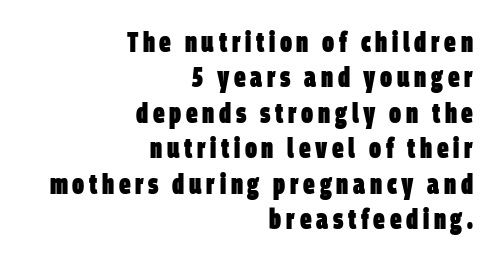
The image shows 29 px heavy, condensed sans-serif type; set right-aligned, line spacing 1.22x, not underlined; low stroke contrast and a large x-height.
